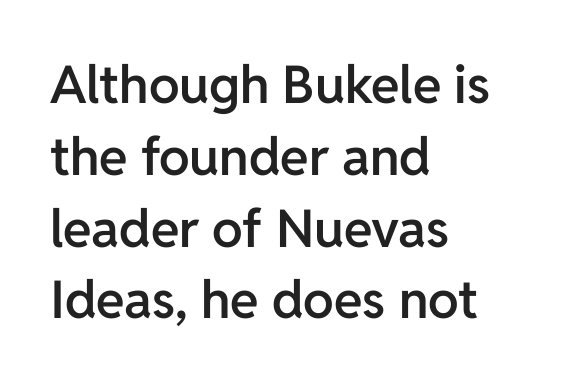
The image shows 52 px semibold sans-serif type, upright; set left-aligned, normal line spacing (1.38x), normal letter spacing, not underlined; low stroke contrast and a medium x-height.
